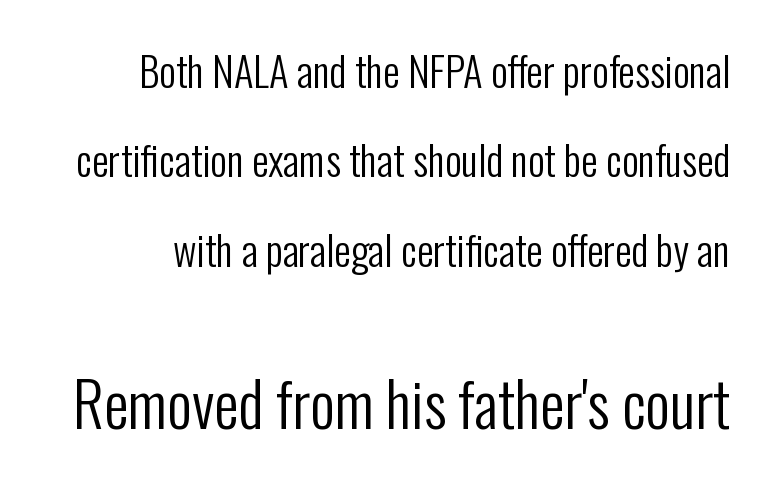
The image shows 61 px regular-weight, condensed sans-serif type, upright; set loose line spacing (2.18x), normal letter spacing, not underlined; the second (bottom) block is 1.49x larger; low stroke contrast and a medium x-height.
